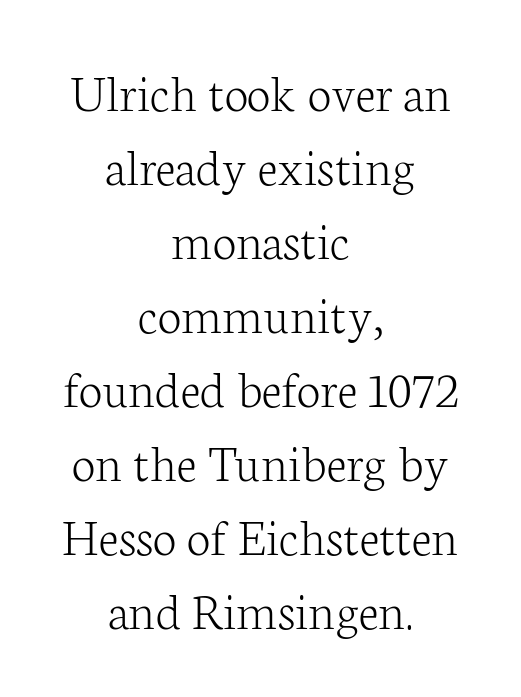
Every row of glyphs is offset so its center matches the block's center. A typesetter would call this proportional, since set widths differ per character. Upright lettering throughout. The zone under the glyphs is completely vacant. To sum up the face: it has serifs.
